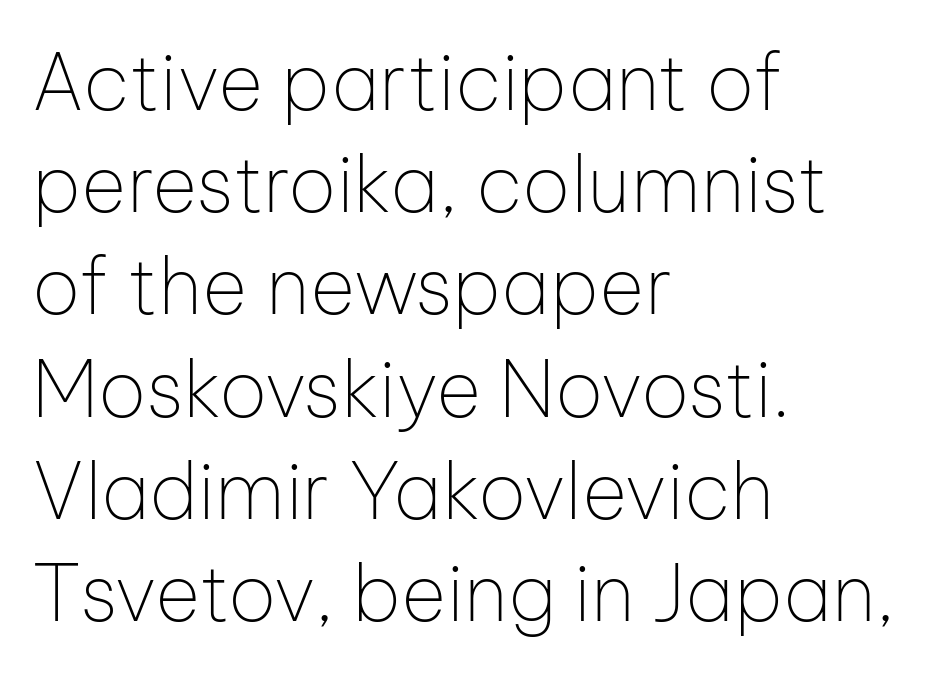
Spacing verdict: proportional, widths tailored to each character. Compared with a centered layout, this one pins lines to the left instead. In terms of posture, this sample is upright. The rows are spaced the way most documents space them. Serifs: no, the terminals of the letterforms are clean.
